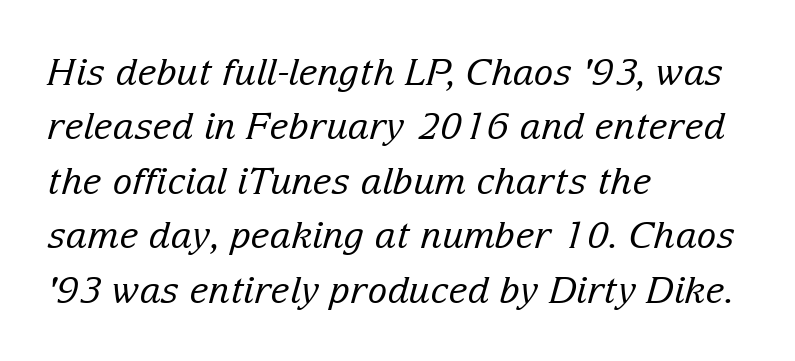
Q: Is the text bold? A: No.
Q: Is the text italic (slanted)? A: Yes, it leans right by about 15 degrees.
Q: Is the typeface a serif or a sans-serif typeface? A: Serif.
Q: Is the text underlined? A: No.
Q: How is the paragraph aligned? A: Left-aligned.
Q: Is the spacing between letters normal or unusually wide? A: Normal.
Q: Is the spacing between lines tight, normal or loose? A: Normal.
Q: Width (condensed, normal, or wide)? A: Normal.
Q: Stroke contrast? A: Low.
Q: x-height? A: Medium.
Q: Monospaced? A: No.
